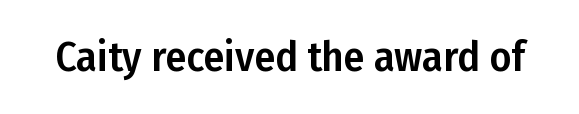
Q: Is the text italic (slanted)? A: No, it is upright.
Q: Is the typeface a serif or a sans-serif typeface? A: Sans-serif.
Q: Is the text underlined? A: No.
Q: Is the spacing between letters normal or unusually wide? A: Normal.
Q: Width (condensed, normal, or wide)? A: Condensed.
Q: Stroke contrast? A: Low.
Q: x-height? A: Medium.
Q: Monospaced? A: No.
